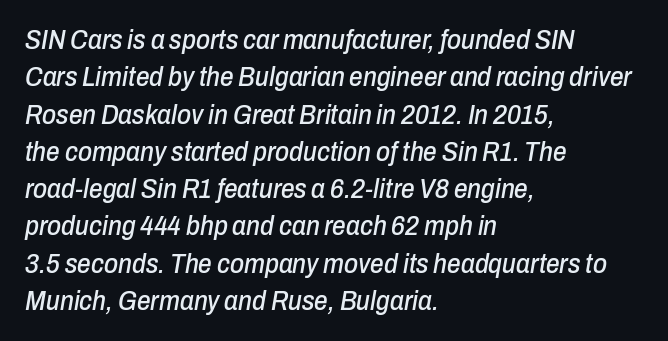
Honestly, the row spacing looks completely unremarkable. The whole block is typeset with a tilt. Lines of text with bare space underneath. The rendering keeps characters at their native spacing. The ragged edge is on the right, which tells us the setting is flush left.
